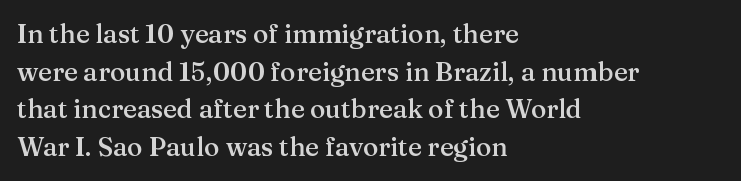
The image shows 26 px text type, upright; set left-aligned, normal line spacing (1.45x), normal letter spacing, not underlined.
